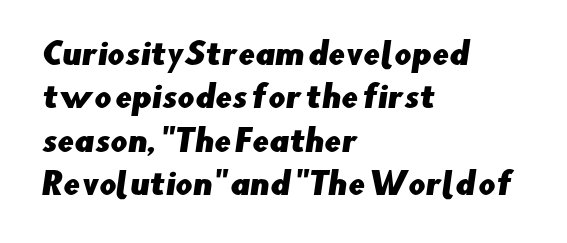
Honestly, the letter spacing is just normal — you wouldn't notice it. The lines in this sample share a left origin and differ only in where they stop. A typesetter would label this face a sans. Line spacing here is normal. Varying glyph widths throughout — classic text-font behaviour. Words float on clear page, feet unadorned.
